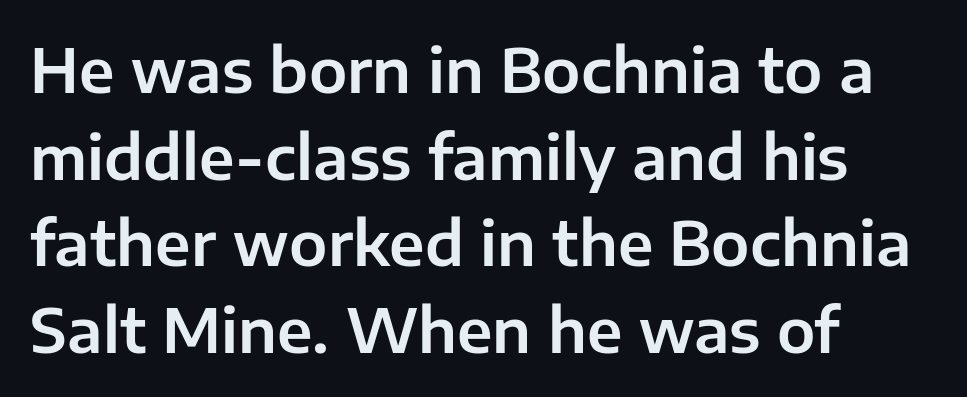
In terms of posture, this sample is upright. The compositor pushed each line to the left boundary. Each letter keeps its own natural width here, so spacing adapts to shape. These lines are composed in type without serifs.
